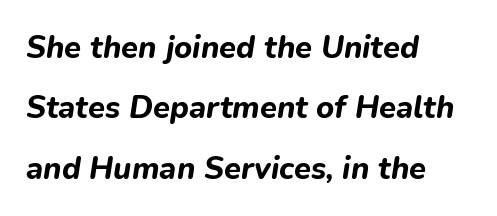
{"italic": "yes", "lean": "right", "slant_degrees": 9, "bold": "yes", "weight": "bold", "width": "normal", "stroke_contrast": "low", "x_height": "medium", "monospaced": "no", "underline": "no", "align": "left", "line_spacing": "loose", "line_spacing_ratio": 1.95, "letter_spacing": "normal", "letter_spacing_em": 0.0, "glyph_px": 31}
